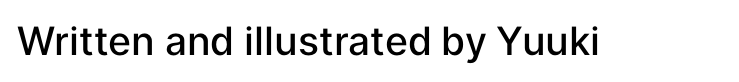
Q: Is the text bold? A: Semi-bold.
Q: Is the text italic (slanted)? A: No, it is upright.
Q: Is the typeface a serif or a sans-serif typeface? A: Sans-serif.
Q: Is the text underlined? A: No.
Q: Is the spacing between letters normal or unusually wide? A: Normal.
Q: Width (condensed, normal, or wide)? A: Normal.
Q: Stroke contrast? A: Low.
Q: x-height? A: Medium.
Q: Monospaced? A: No.
